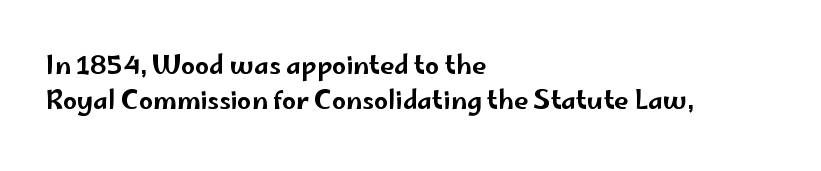
The image shows 25 px text type, upright; set left-aligned, normal line spacing (1.39x), normal letter spacing, not underlined.
